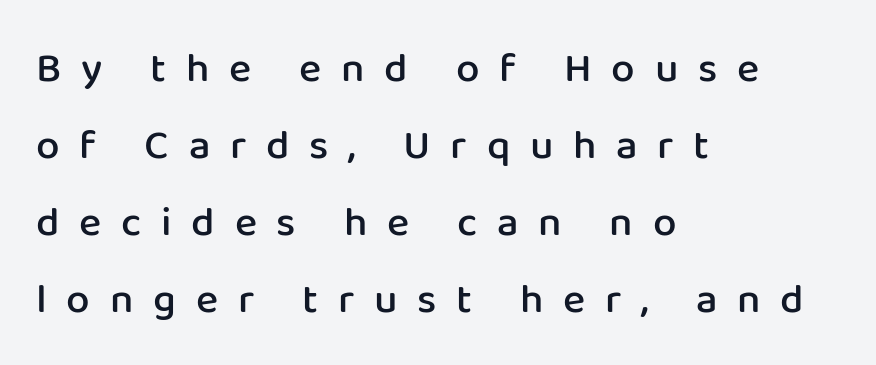
The image shows 42 px semibold sans-serif type, upright; set left-aligned, line spacing 1.83x, unusually wide letter spacing (+0.47 em), not underlined; low stroke contrast and a medium x-height.
